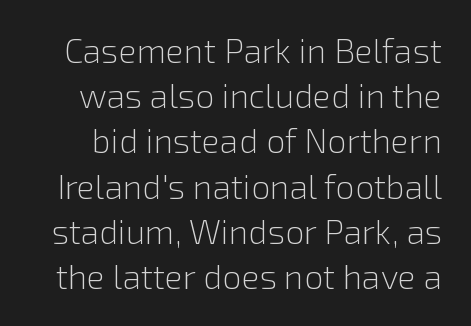
{"serif": "no", "italic": "no", "bold": "no", "weight": "light", "width": "normal", "stroke_contrast": "low", "x_height": "medium", "monospaced": "no", "underline": "no", "line_spacing": "normal", "line_spacing_ratio": 1.33, "letter_spacing": "normal", "letter_spacing_em": 0.0, "glyph_px": 34}
